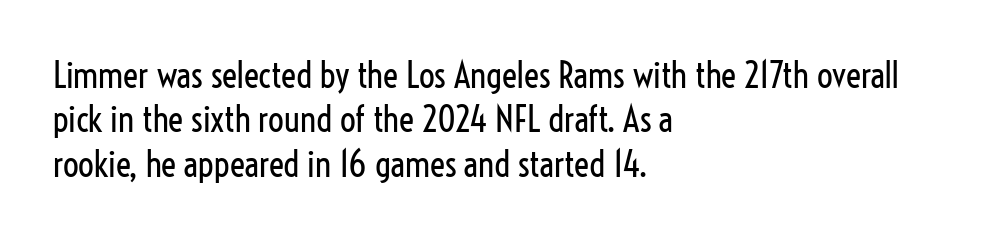
{"serif": "no", "italic": "no", "bold": "no", "weight": "regular", "width": "condensed", "stroke_contrast": "low", "x_height": "medium", "monospaced": "no", "underline": "no", "align": "left", "line_spacing": "normal", "line_spacing_ratio": 1.27, "letter_spacing": "normal", "letter_spacing_em": 0.0, "glyph_px": 35}
